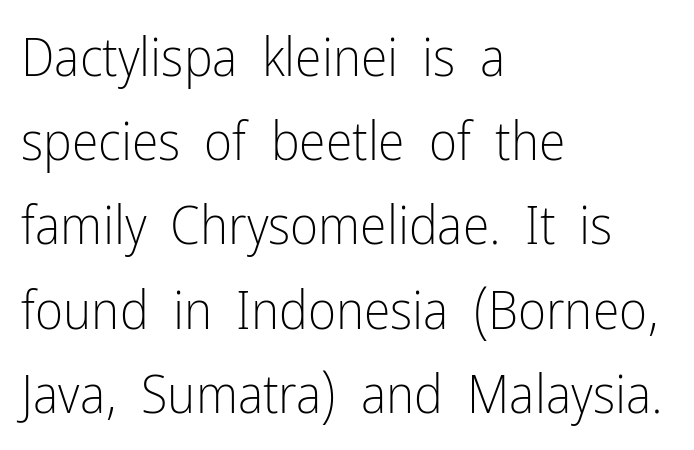
The image shows 54 px light, condensed sans-serif type, upright; set left-aligned, normal line spacing (1.56x), normal letter spacing, not underlined; low stroke contrast and a medium x-height.
